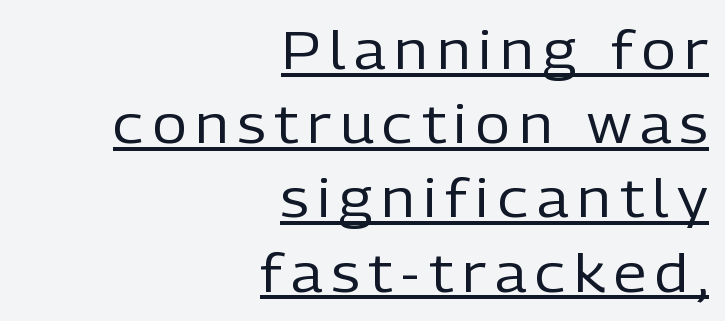
Q: Is the text bold? A: No.
Q: Is the text italic (slanted)? A: No, it is upright.
Q: Is the typeface a serif or a sans-serif typeface? A: Sans-serif.
Q: Is the text underlined? A: Yes.
Q: How is the paragraph aligned? A: Right-aligned.
Q: Is the spacing between lines tight, normal or loose? A: Normal.
Q: Width (condensed, normal, or wide)? A: Normal.
Q: Stroke contrast? A: Low.
Q: x-height? A: Medium.
Q: Monospaced? A: No.
